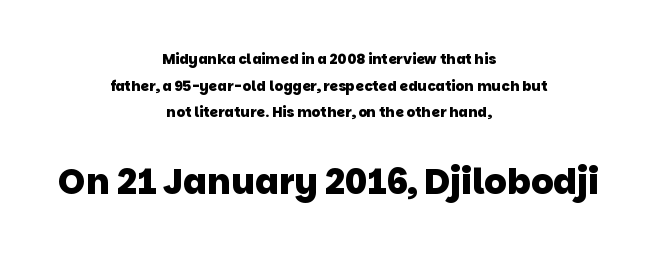
{"serif": "no", "bold": "yes", "weight": "heavy", "width": "normal", "stroke_contrast": "low", "x_height": "large", "monospaced": "no", "underline": "no", "align": "center", "line_spacing": "loose", "line_spacing_ratio": 1.9, "letter_spacing": "normal", "letter_spacing_em": 0.0, "larger_block": "second", "size_ratio": 2.5, "glyph_px": 35}
